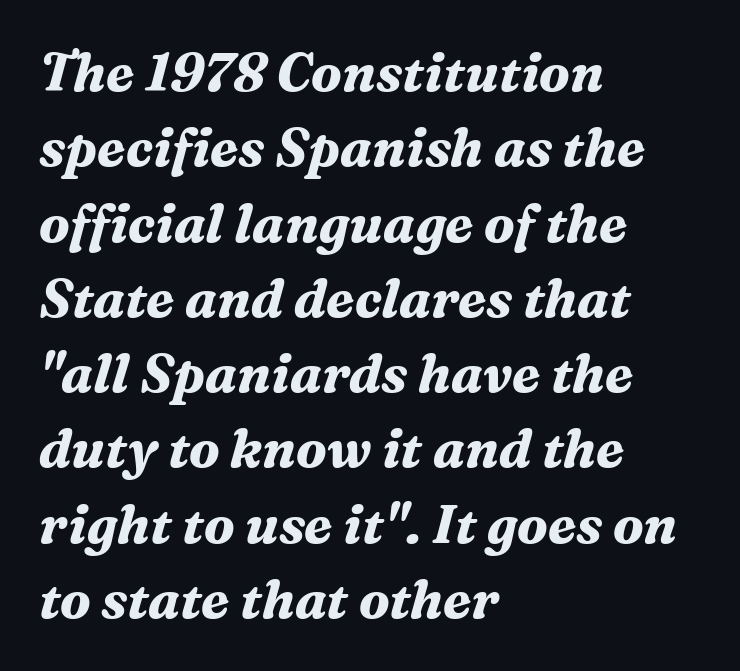
The image shows 53 px bold serif type, italic (leaning right); set left-aligned, normal line spacing (1.42x), normal letter spacing, not underlined; medium stroke contrast and a medium x-height.
